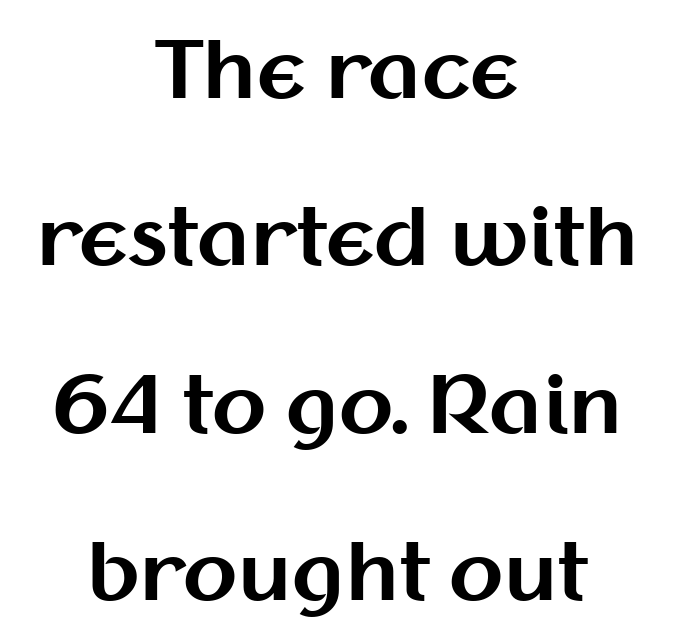
Q: Is the text bold? A: Yes.
Q: Is the text italic (slanted)? A: No, it is upright.
Q: Is the typeface a serif or a sans-serif typeface? A: Sans-serif.
Q: Is the text underlined? A: No.
Q: How is the paragraph aligned? A: Centered.
Q: Is the spacing between letters normal or unusually wide? A: Normal.
Q: Is the spacing between lines tight, normal or loose? A: Loose.
Q: Width (condensed, normal, or wide)? A: Normal.
Q: Stroke contrast? A: Medium.
Q: x-height? A: Medium.
Q: Monospaced? A: No.
